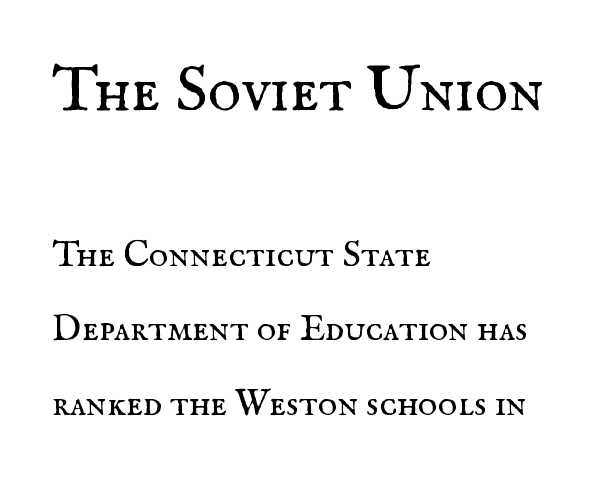
{"serif": "yes", "italic": "no", "bold": "no", "weight": "regular", "width": "normal", "stroke_contrast": "medium", "x_height": "small", "monospaced": "no", "underline": "no", "align": "left", "line_spacing": "loose", "line_spacing_ratio": 2.01, "letter_spacing": "normal", "letter_spacing_em": 0.0, "larger_block": "first", "size_ratio": 1.73, "glyph_px": 64}
